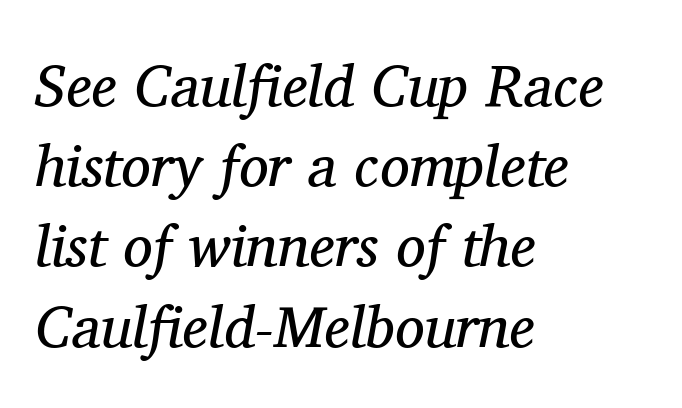
The image shows 59 px regular-weight serif type, italic (leaning right); set left-aligned, normal line spacing (1.36x), normal letter spacing, not underlined; medium stroke contrast and a medium x-height.
